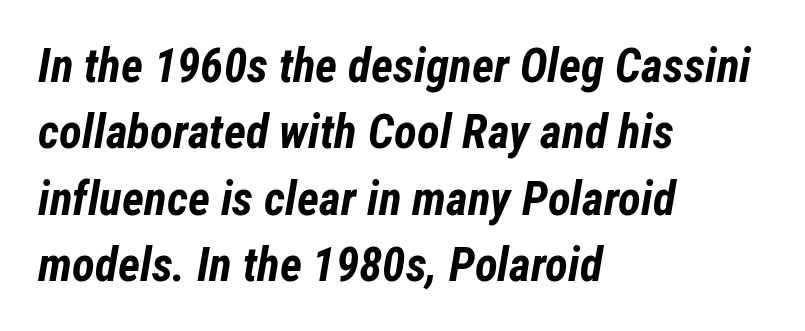
{"italic": "yes", "lean": "right", "slant_degrees": 12, "bold": "yes", "weight": "bold", "width": "condensed", "stroke_contrast": "low", "x_height": "medium", "monospaced": "no", "underline": "no", "align": "left", "line_spacing": "normal", "line_spacing_ratio": 1.41, "letter_spacing": "normal", "letter_spacing_em": 0.0, "glyph_px": 47}
